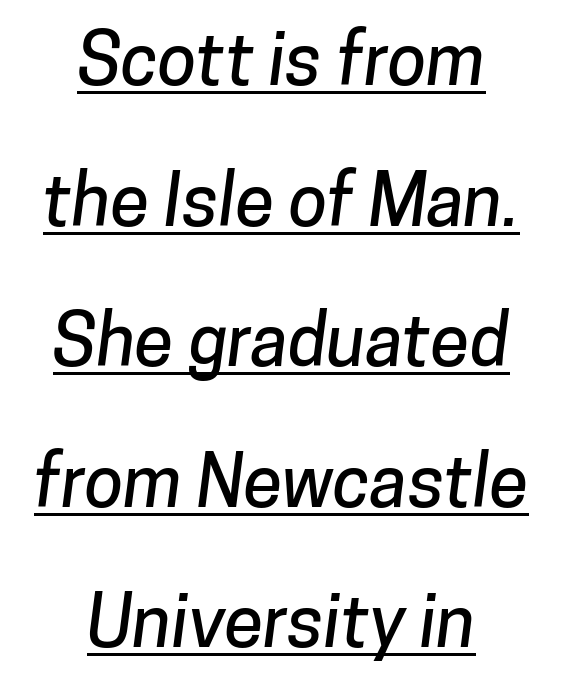
Q: Is the typeface a serif or a sans-serif typeface? A: Sans-serif.
Q: Is the text underlined? A: Yes.
Q: How is the paragraph aligned? A: Centered.
Q: Is the spacing between letters normal or unusually wide? A: Normal.
Q: Is the spacing between lines tight, normal or loose? A: Loose.
Q: Width (condensed, normal, or wide)? A: Normal.
Q: Stroke contrast? A: Low.
Q: x-height? A: Medium.
Q: Monospaced? A: No.
